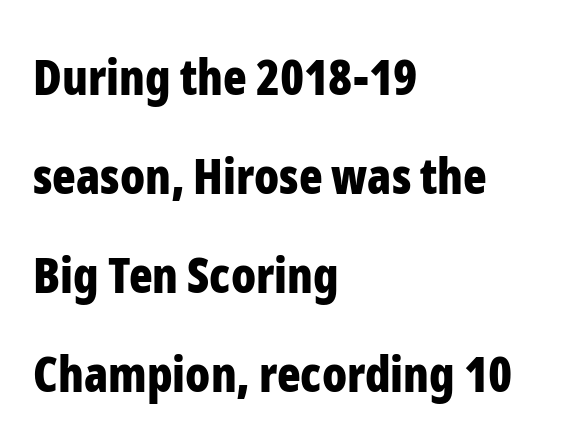
The image shows 49 px bold, condensed sans-serif type, upright; set left-aligned, loose line spacing (2.02x), normal letter spacing, not underlined; low stroke contrast and a medium x-height.
